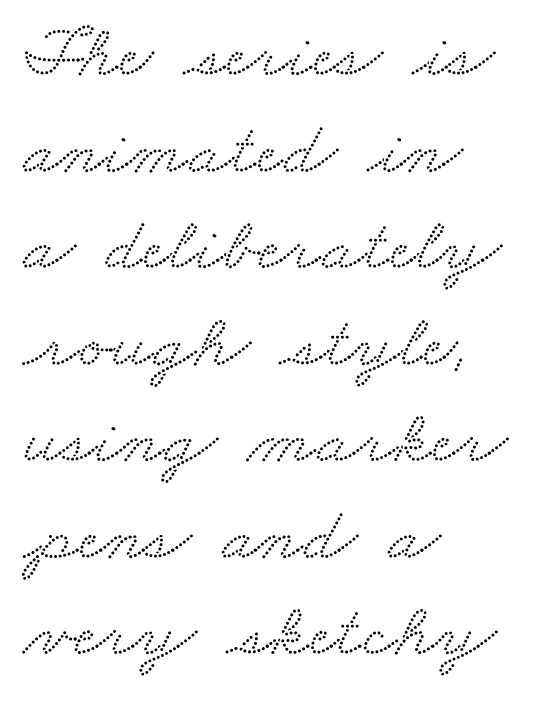
Character widths vary here, with narrow letters taking less room than wide ones. Rule under the text: the space is simply empty. The gaps between neighbouring characters are ordinary and unremarkable. These lines are set flush left with a ragged right edge.
